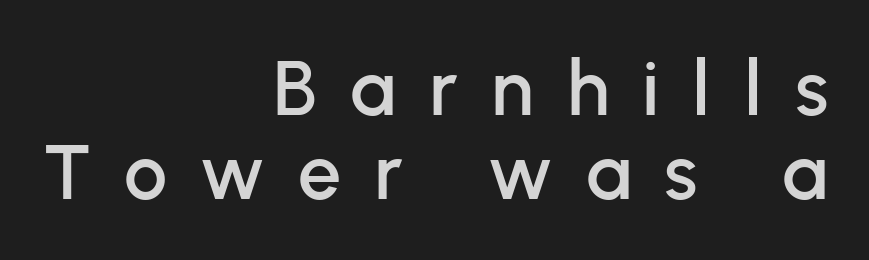
{"serif": "no", "italic": "no", "width": "normal", "stroke_contrast": "low", "x_height": "medium", "monospaced": "no", "underline": "no", "align": "right", "line_spacing": "tight", "line_spacing_ratio": 1.09, "letter_spacing": "wide", "letter_spacing_em": 0.43, "glyph_px": 77}
